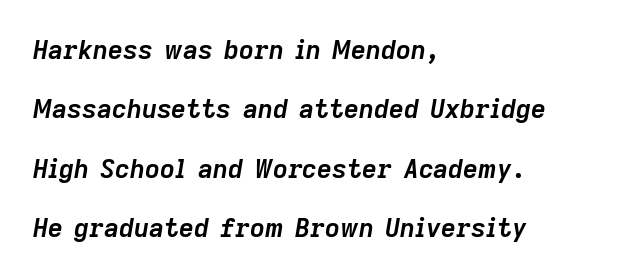
{"italic": "yes", "lean": "right", "slant_degrees": 9, "bold": "yes", "underline": "no", "align": "left", "line_spacing": "loose", "line_spacing_ratio": 2.28, "letter_spacing": "normal", "letter_spacing_em": 0.0, "glyph_px": 26}
